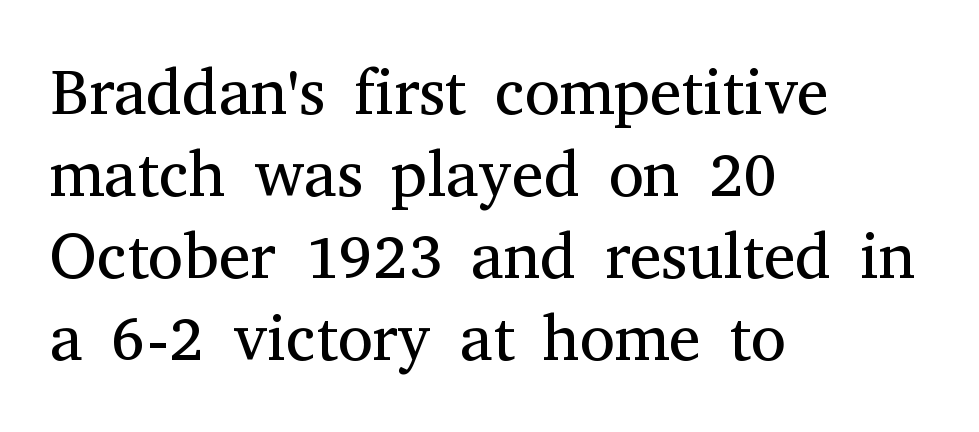
The lettering stays uniformly vertical, giving the passage a roman look. Do the characters align in a grid? No, the font is proportional. Underline: absent. Horizontal bands of white between lines are of average thickness. Visually the block forms a straight wall on the left and a jagged coastline on the right. A typesetter would label this face a serif.
